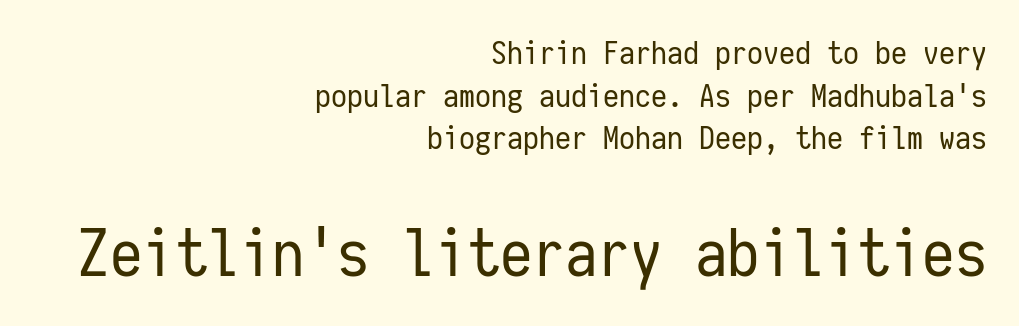
{"serif": "no", "italic": "no", "bold": "no", "weight": "regular", "width": "condensed", "stroke_contrast": "low", "x_height": "medium", "monospaced": "yes", "underline": "no", "align": "right", "line_spacing": "normal", "line_spacing_ratio": 1.33, "letter_spacing": "normal", "letter_spacing_em": 0.0, "larger_block": "second", "size_ratio": 2.03, "glyph_px": 65}
